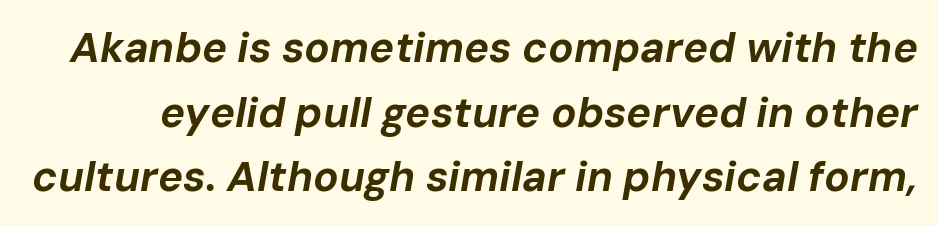
Short note: letters normally spaced. Quick note: interline space is typical. Rendered with sloped, italic letterforms. The specimen omits any rule beneath the text block's lines.
